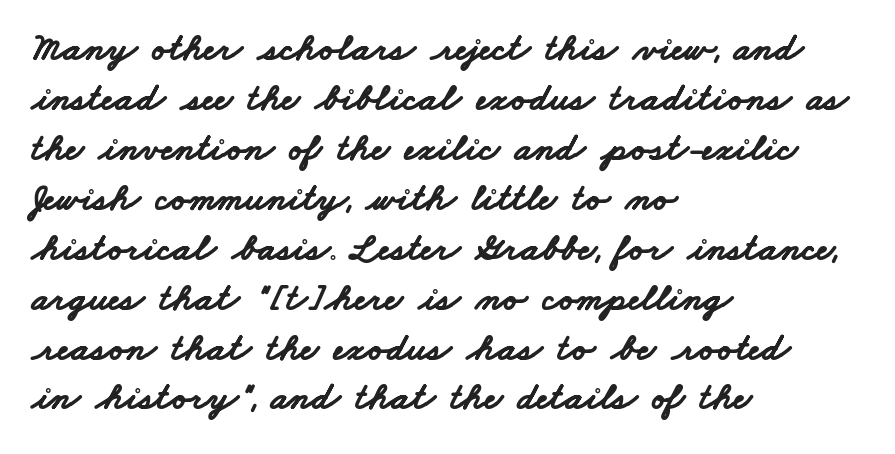
A typesetter would call this proportional, since set widths differ per character. If you drew a ruler down the left edge, every line would touch it. No feet cap the strokes, marking this as sans-serif type. Does extra space separate the letters? No, they use regular spacing. The font is running at its bold setting. If you measured baseline to baseline, you'd find a middling distance.
